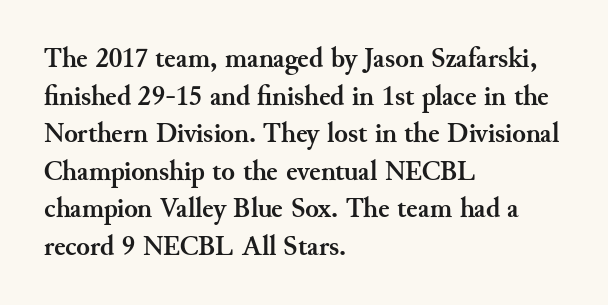
Q: Is the text bold? A: Yes.
Q: Is the text italic (slanted)? A: No, it is upright.
Q: Is the typeface a serif or a sans-serif typeface? A: Serif.
Q: Is the text underlined? A: No.
Q: How is the paragraph aligned? A: Left-aligned.
Q: Is the spacing between letters normal or unusually wide? A: Normal.
Q: Is the spacing between lines tight, normal or loose? A: Normal.
Q: Width (condensed, normal, or wide)? A: Normal.
Q: Stroke contrast? A: Medium.
Q: x-height? A: Small.
Q: Monospaced? A: No.
